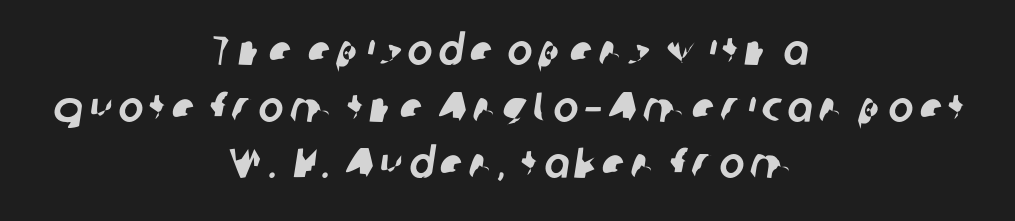
The foot of each line stays bare and open. Is this a fixed-width face? No — the glyphs have proportional, varying widths. Both edges are ragged and mirror each other, which tells us the setting is centered. Students, observe: this is what conventionally led text looks like. The font family rendered here belongs to the sans-serif group.
